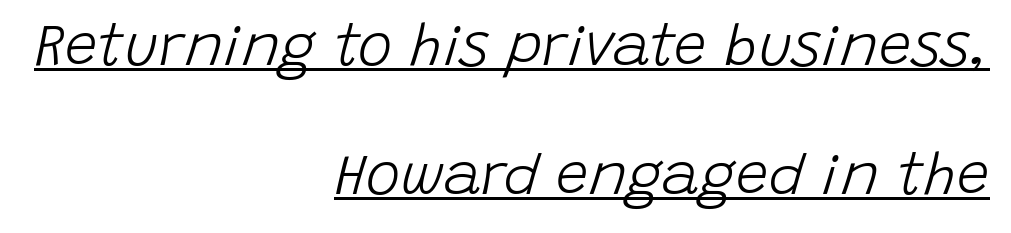
The lines are spread far apart with generous leading. Bold? No — there's no thickening of the strokes. You can tell it's italic because the verticals aren't actually vertical. Each line ends at the same right margin while the left side varies. The passage shown is typed in a proportional face where columns would drift. The gaps between neighbouring characters are ordinary and unremarkable.
